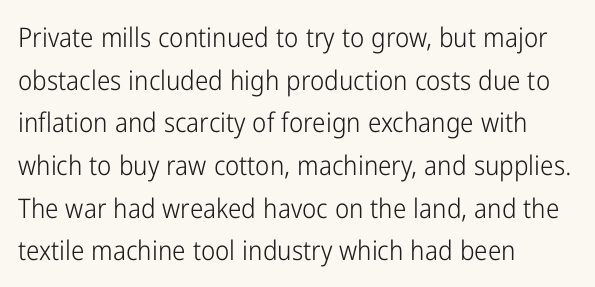
The ragged edge is on the right, which tells us the setting is flush left. Vertical strokes here are truly vertical. Heaviness? Minimal to ordinary, like unemphasized prose. Lines of text with bare space underneath.
